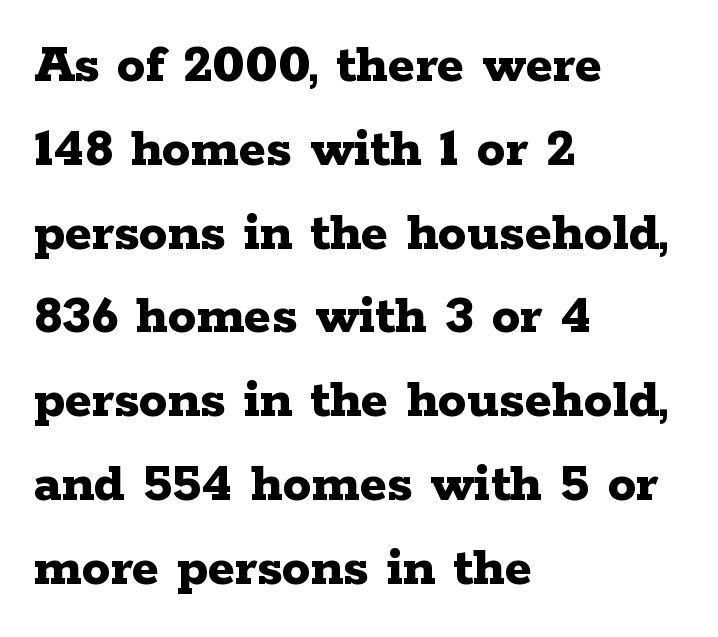
{"serif": "yes", "italic": "no", "bold": "yes", "weight": "bold", "width": "wide", "stroke_contrast": "low", "x_height": "medium", "monospaced": "no", "underline": "no", "align": "left", "line_spacing": "normal", "line_spacing_ratio": 1.47, "letter_spacing": "normal", "letter_spacing_em": 0.0, "glyph_px": 57}
